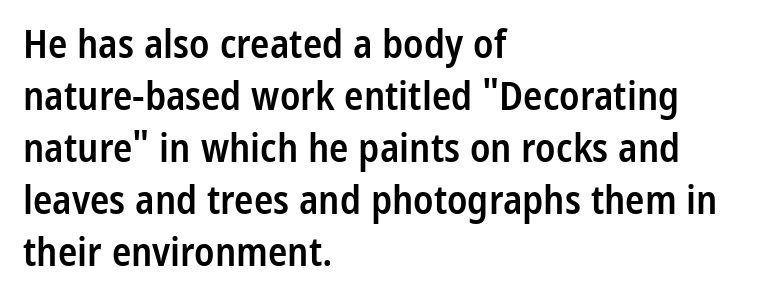
Q: Is the text bold? A: Semi-bold.
Q: Is the text italic (slanted)? A: No, it is upright.
Q: Is the typeface a serif or a sans-serif typeface? A: Sans-serif.
Q: Is the text underlined? A: No.
Q: How is the paragraph aligned? A: Left-aligned.
Q: Is the spacing between letters normal or unusually wide? A: Normal.
Q: Is the spacing between lines tight, normal or loose? A: Normal.
Q: Width (condensed, normal, or wide)? A: Condensed.
Q: Stroke contrast? A: Low.
Q: x-height? A: Medium.
Q: Monospaced? A: No.
